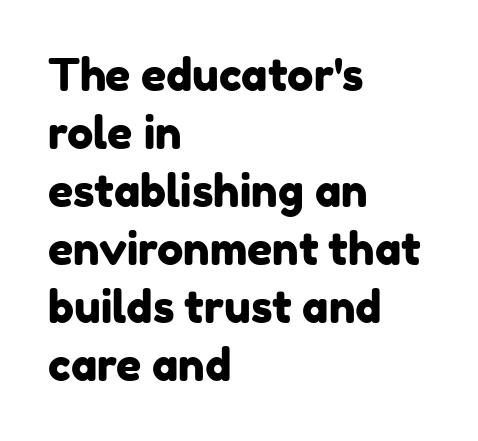
Looks like regular typesetting: each glyph gets only the width it needs. The rows are spaced the way most documents space them. Teacher's note: observe the even left margin — that is flush-left alignment. The type family on display is of the sans-serif kind. A clean baseline with only descenders dipping below it.
